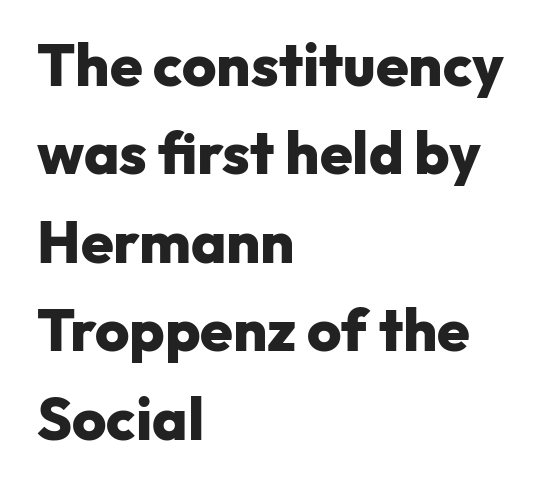
Q: Is the text bold? A: Yes.
Q: Is the text italic (slanted)? A: No, it is upright.
Q: Is the typeface a serif or a sans-serif typeface? A: Sans-serif.
Q: Is the text underlined? A: No.
Q: How is the paragraph aligned? A: Left-aligned.
Q: Is the spacing between letters normal or unusually wide? A: Normal.
Q: Is the spacing between lines tight, normal or loose? A: Normal.
Q: Width (condensed, normal, or wide)? A: Normal.
Q: Stroke contrast? A: Low.
Q: x-height? A: Medium.
Q: Monospaced? A: No.
